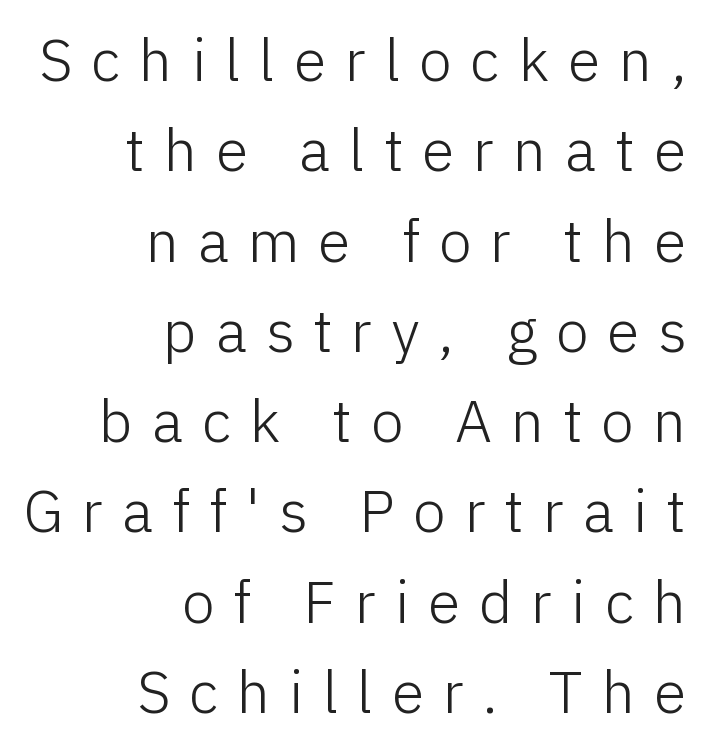
The image shows 59 px light sans-serif type, upright; set right-aligned, normal line spacing (1.53x), unusually wide letter spacing (+0.32 em), not underlined; low stroke contrast and a medium x-height.
